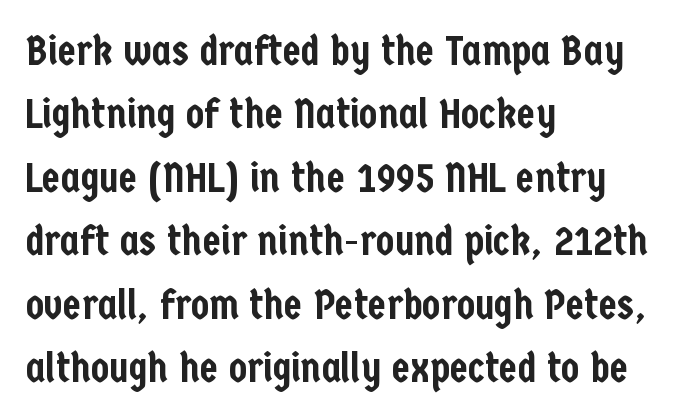
{"serif": "no", "italic": "no", "width": "condensed", "stroke_contrast": "low", "x_height": "medium", "monospaced": "no", "underline": "no", "align": "left", "line_spacing": "normal", "line_spacing_ratio": 1.51, "letter_spacing": "normal", "letter_spacing_em": 0.0, "glyph_px": 42}
